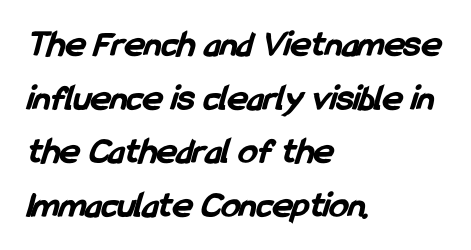
Inter-character spacing is left at the font's built-in metrics. The passage is arranged the way most books set body copy — flush left. To sum up the face: it is a sans, with no serifs. Lines of text with bare space underneath. These lines sit exactly where default settings would place them. Chunky letters — that's bold for sure.
